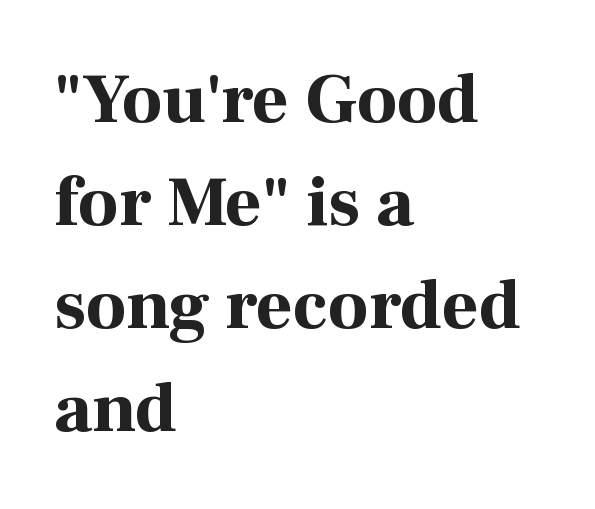
Is this a fixed-width face? No — the glyphs have proportional, varying widths. Look at the tracking — it's just the regular setting, nothing added. Examine the stroke ends and you'll spot serifs. Only glyphs here, with clear space below each row.
